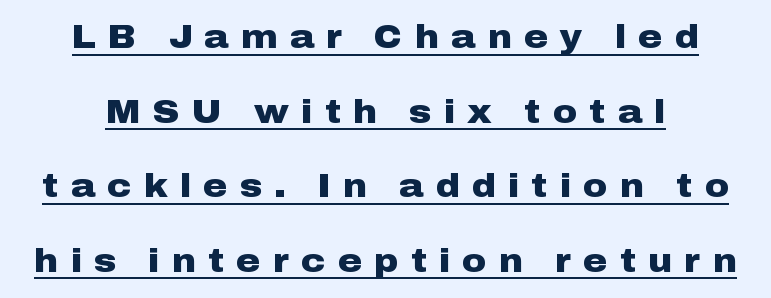
Is there any slant? The stems are plumb. Do the characters align in a grid? No, the font is proportional. Grotesque or geometric, the face here clearly has no serifs. Caption: bold face, heavy strokes. Regarding leading, the lines here are spaced well apart. A continuous stroke trails under the words, as in a hyperlink.
